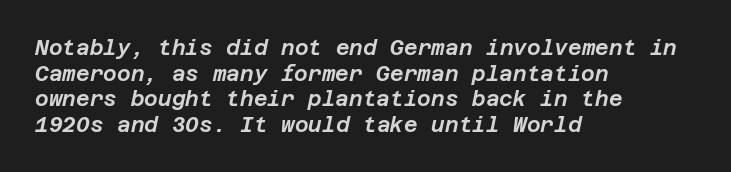
The image shows 21 px text type, italic (leaning right); set left-aligned, line spacing 1.22x, normal letter spacing, not underlined.
